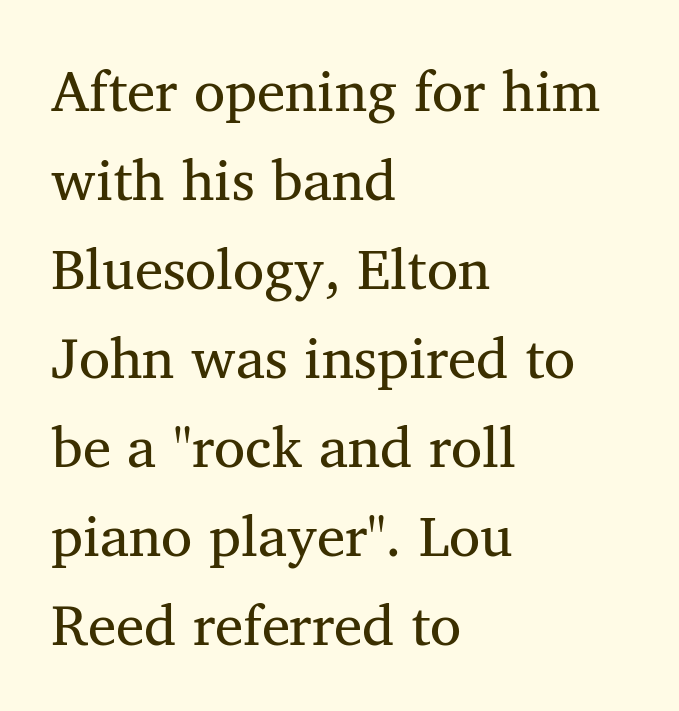
Q: Is the text bold? A: No.
Q: Is the typeface a serif or a sans-serif typeface? A: Serif.
Q: Is the text underlined? A: No.
Q: How is the paragraph aligned? A: Left-aligned.
Q: Is the spacing between letters normal or unusually wide? A: Normal.
Q: Is the spacing between lines tight, normal or loose? A: Normal.
Q: Width (condensed, normal, or wide)? A: Normal.
Q: Stroke contrast? A: Medium.
Q: x-height? A: Medium.
Q: Monospaced? A: No.
